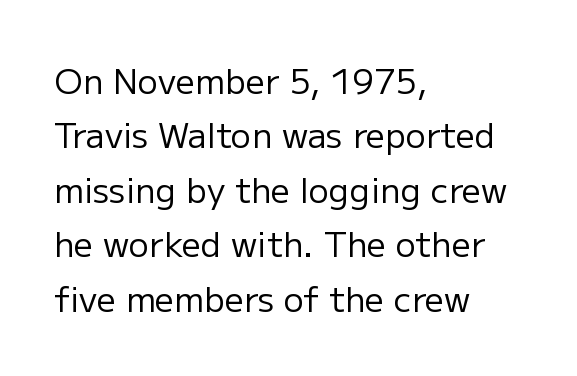
The image shows 34 px regular-weight sans-serif type, upright; set left-aligned, normal line spacing (1.6x), normal letter spacing, not underlined; low stroke contrast and a medium x-height.
